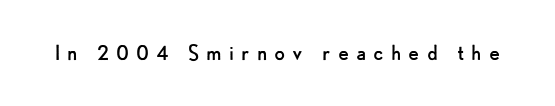
The image shows 25 px text type, upright; set unusually wide letter spacing (+0.28 em), not underlined.
